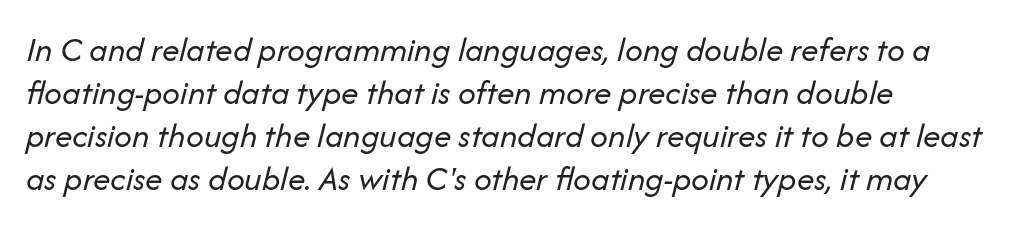
The image shows 35 px regular-weight type, italic (leaning right); set left-aligned, line spacing 1.23x, normal letter spacing, not underlined; low stroke contrast and a medium x-height.
